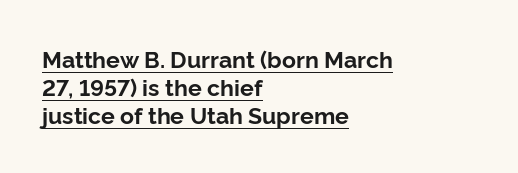
Q: Is the text bold? A: Yes.
Q: Is the text italic (slanted)? A: No, it is upright.
Q: Is the text underlined? A: Yes.
Q: How is the paragraph aligned? A: Left-aligned.
Q: Is the spacing between letters normal or unusually wide? A: Normal.
